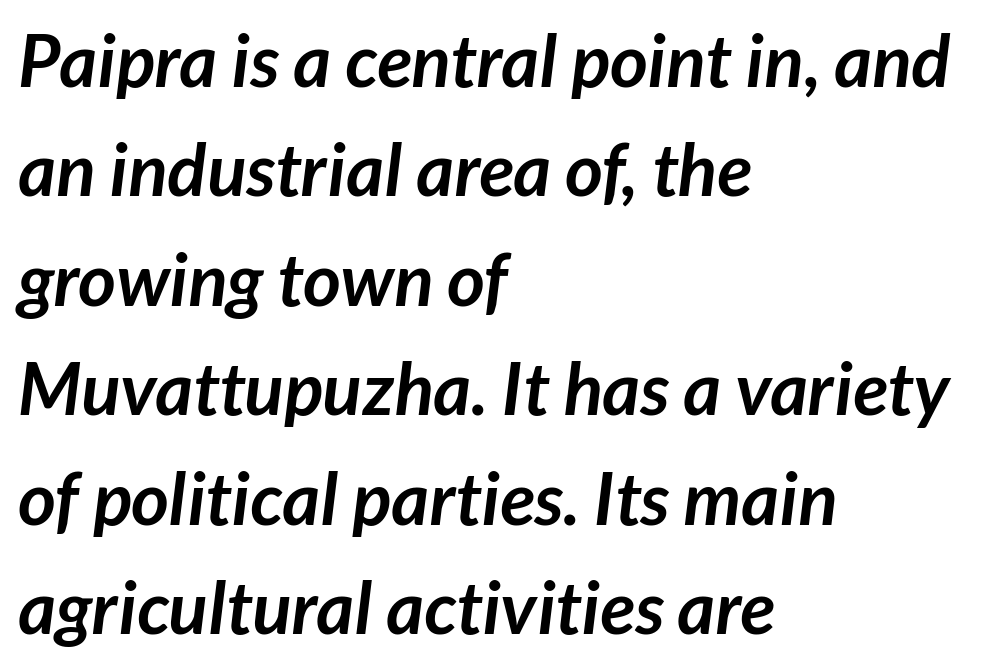
Q: Is the text bold? A: Yes.
Q: Is the typeface a serif or a sans-serif typeface? A: Sans-serif.
Q: Is the text underlined? A: No.
Q: How is the paragraph aligned? A: Left-aligned.
Q: Is the spacing between letters normal or unusually wide? A: Normal.
Q: Is the spacing between lines tight, normal or loose? A: Normal.
Q: Width (condensed, normal, or wide)? A: Normal.
Q: Stroke contrast? A: Low.
Q: x-height? A: Medium.
Q: Monospaced? A: No.
